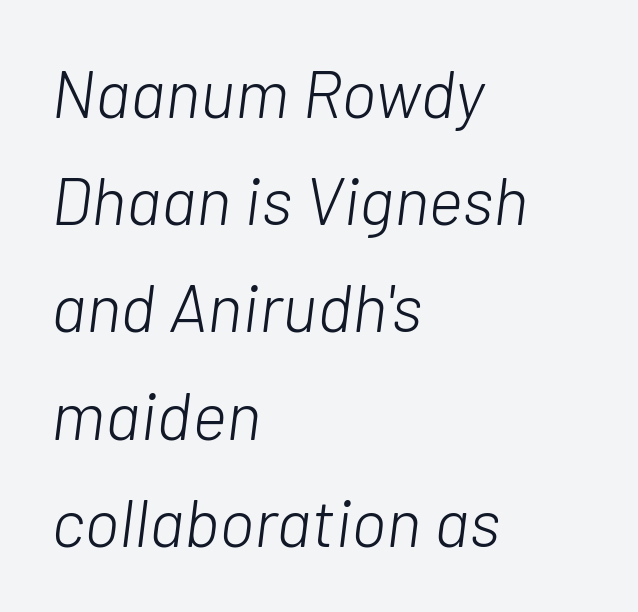
Q: Is the text bold? A: No.
Q: Is the text italic (slanted)? A: Yes, it leans right by about 7 degrees.
Q: Is the text underlined? A: No.
Q: How is the paragraph aligned? A: Left-aligned.
Q: Is the spacing between letters normal or unusually wide? A: Normal.
Q: Is the spacing between lines tight, normal or loose? A: Normal.
Q: Width (condensed, normal, or wide)? A: Normal.
Q: Stroke contrast? A: Low.
Q: x-height? A: Medium.
Q: Monospaced? A: No.
